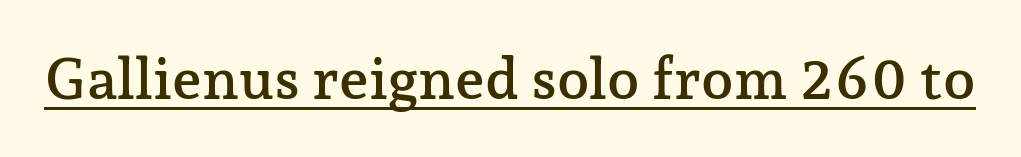
The image shows 58 px serif type, upright; set normal letter spacing, underlined; low stroke contrast and a medium x-height.
